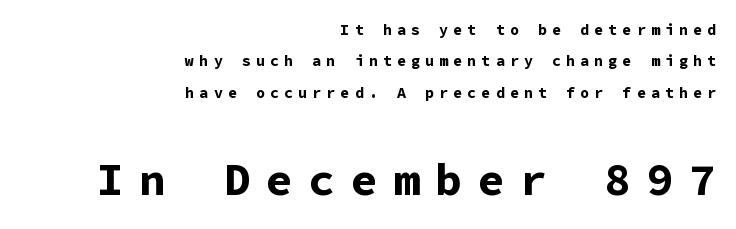
{"serif": "no", "italic": "no", "bold": "yes", "weight": "bold", "width": "normal", "stroke_contrast": "low", "x_height": "medium", "monospaced": "yes", "underline": "no", "align": "right", "line_spacing": "loose", "line_spacing_ratio": 2.1, "letter_spacing": "wide", "letter_spacing_em": 0.34, "larger_block": "second", "size_ratio": 3.0, "glyph_px": 45}
